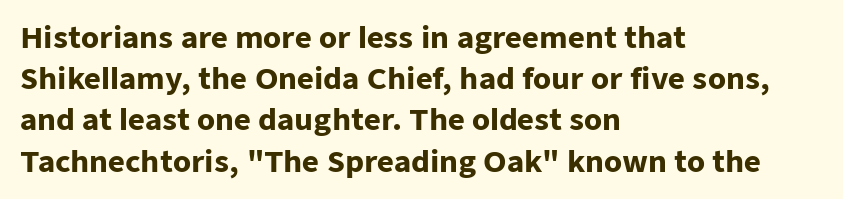
Spacing verdict: proportional, widths tailored to each character. There is no visible air inserted between adjacent glyphs. The passage shown stacks its lines at a standard gap. Font category for this specimen: sans-serif. The gap between lines stays unmarked.
